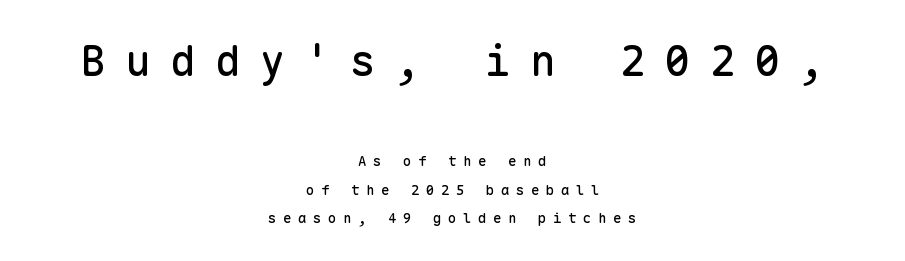
Every character here occupies the same horizontal width, giving the sample a typewriter-like rhythm. Is the lower block the larger one? No — the upper block carries the bigger type. This sample uses an upright cut, with every glyph sitting square on the baseline. Regarding serifs, this sample does without them. The string is rendered with underlining switched off.
